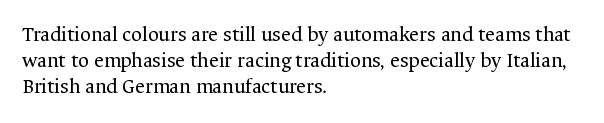
{"italic": "no", "bold": "no", "underline": "no", "align": "left", "line_spacing": "normal", "line_spacing_ratio": 1.25, "letter_spacing": "normal", "letter_spacing_em": 0.0, "glyph_px": 21}
